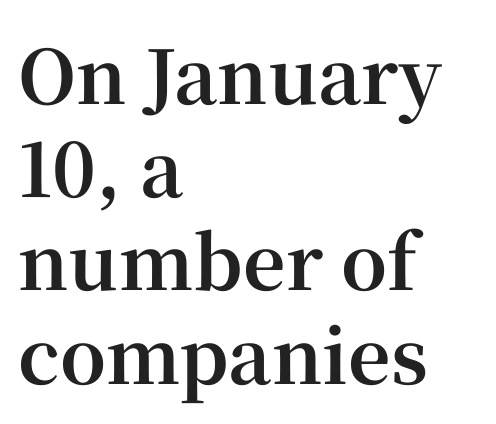
{"serif": "yes", "italic": "no", "bold": "yes", "weight": "bold", "width": "normal", "stroke_contrast": "high", "x_height": "medium", "monospaced": "no", "underline": "no", "align": "left", "line_spacing": "normal", "line_spacing_ratio": 1.26, "letter_spacing": "normal", "letter_spacing_em": 0.0, "glyph_px": 74}
